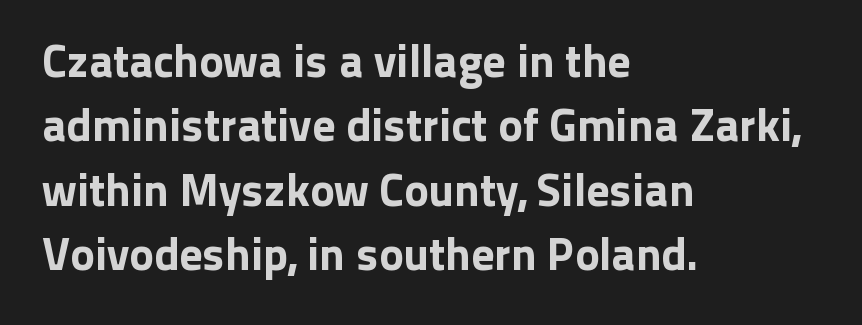
In terms of leading, this rendering sits right in the middle. These lines are rendered in a variable-pitch font. Where is the straight margin? On the left. The typography opts for an upright posture over an oblique one. Short note: letters normally spaced. Quick note: underline off.
